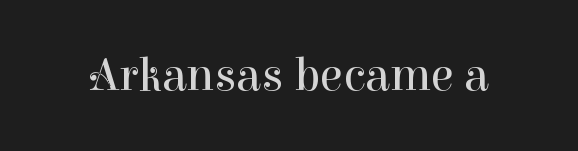
Q: Is the text bold? A: No.
Q: Is the text italic (slanted)? A: No, it is upright.
Q: Is the typeface a serif or a sans-serif typeface? A: Serif.
Q: Is the text underlined? A: No.
Q: Is the spacing between letters normal or unusually wide? A: Normal.
Q: Width (condensed, normal, or wide)? A: Normal.
Q: Stroke contrast? A: High.
Q: x-height? A: Medium.
Q: Monospaced? A: No.
